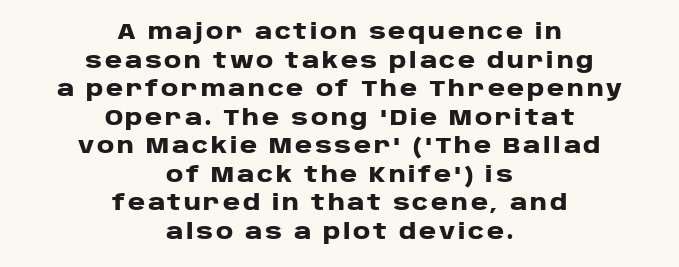
The image shows 21 px bold type, upright; set centered, normal line spacing (1.36x), not underlined.
